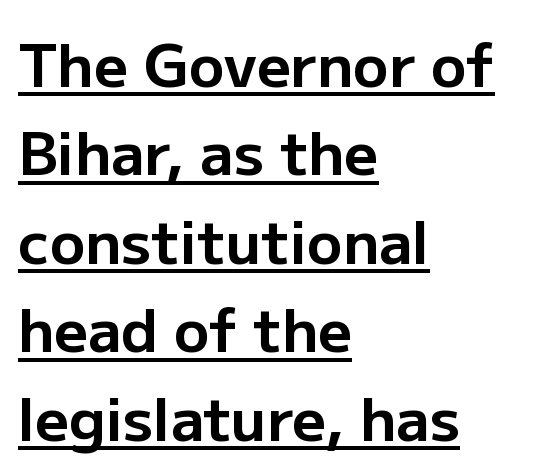
Decoration check: the copy is underlined. Horizontal alignment here is leftward, the default for most running prose. Nobody touched the tracking dial on this one. Spacing verdict: proportional, widths tailored to each character.
